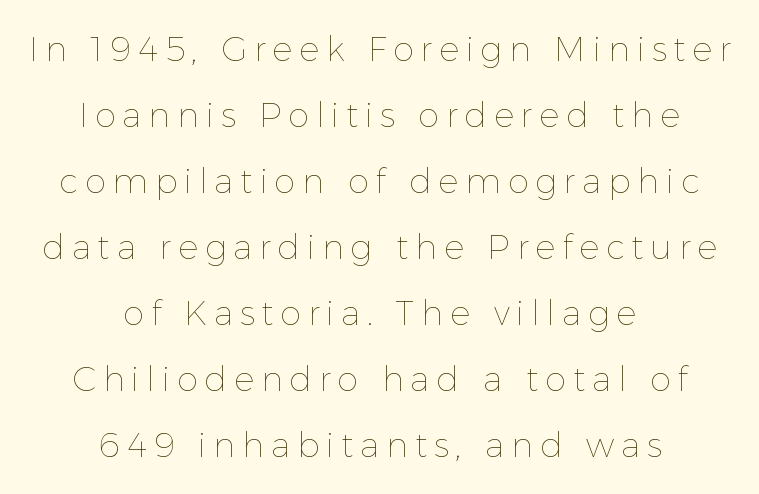
No heavy texture on the line: the type isn't bold. Notice how the passage keeps no hard edge, just a central spine. Airy leading. A typesetter would call this proportional, since set widths differ per character.
